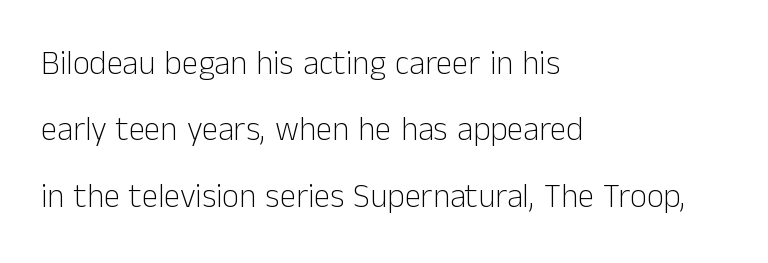
{"serif": "no", "italic": "no", "bold": "no", "weight": "light", "width": "normal", "stroke_contrast": "low", "x_height": "medium", "monospaced": "no", "underline": "no", "align": "left", "line_spacing": "loose", "line_spacing_ratio": 2.01, "letter_spacing": "normal", "letter_spacing_em": 0.0, "glyph_px": 33}
